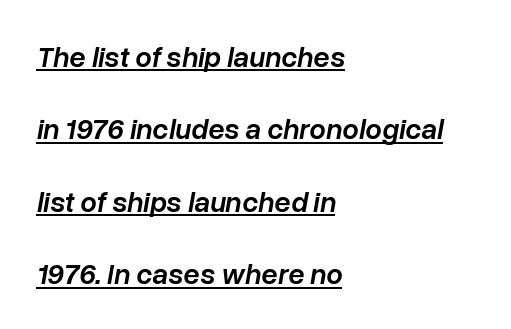
{"italic": "yes", "lean": "right", "slant_degrees": 10, "bold": "semi", "weight": "semibold", "width": "normal", "stroke_contrast": "low", "x_height": "medium", "monospaced": "no", "underline": "yes", "align": "left", "line_spacing": "loose", "line_spacing_ratio": 2.5, "letter_spacing": "normal", "letter_spacing_em": 0.0, "glyph_px": 29}
